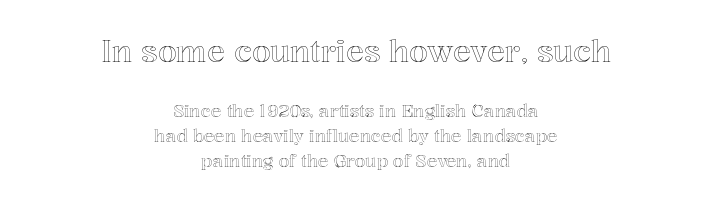
The image shows 30 px text type, upright; set centered, normal line spacing (1.49x), normal letter spacing, not underlined; the first (top) block is 1.76x larger; a medium x-height.
